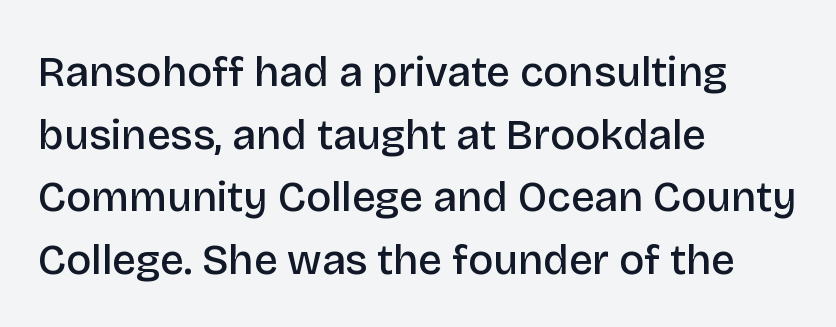
Reading down the column, the eye jumps a familiar distance to each next line. Designer's note — italics off, roman on. These lines are rendered in a variable-pitch font. A classic flush-left, rag-right setting is used for this passage.
